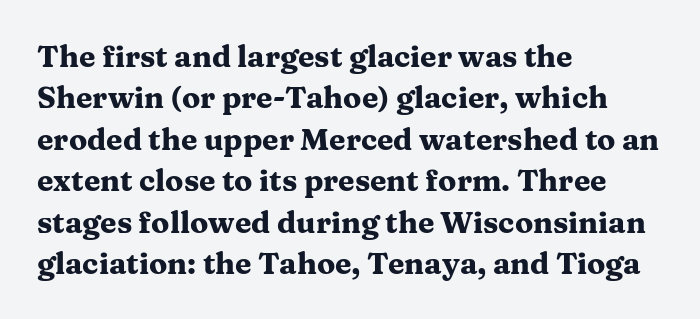
The line-height multiplier appears to be the usual default. In terms of posture, this sample is upright. Honestly, the letter spacing is just normal — you wouldn't notice it. Line beginnings align vertically; line endings do not.
